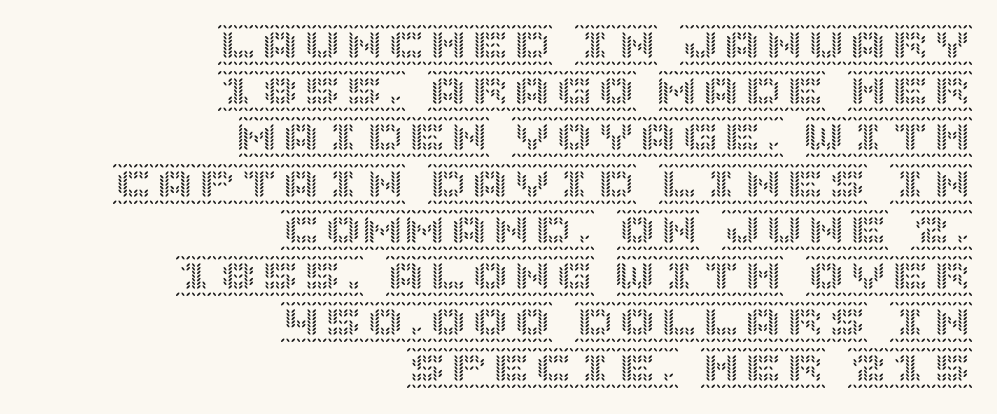
Q: Is the text italic (slanted)? A: No, it is upright.
Q: Is the text underlined? A: No.
Q: How is the paragraph aligned? A: Right-aligned.
Q: Is the spacing between letters normal or unusually wide? A: Normal.
Q: Is the spacing between lines tight, normal or loose? A: Tight.
Q: Width (condensed, normal, or wide)? A: Normal.
Q: x-height? A: Large.
